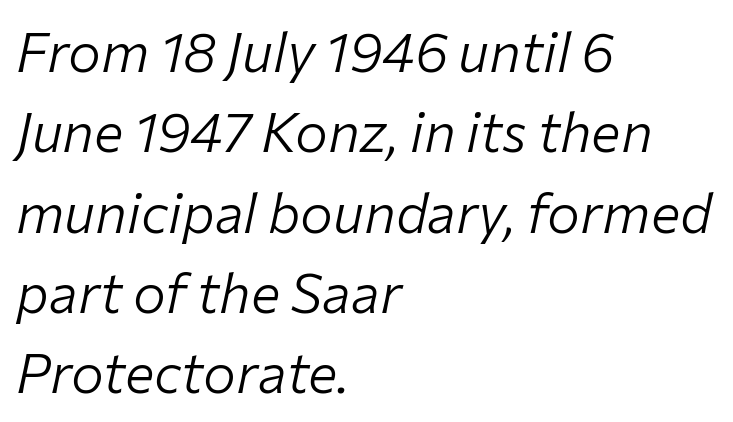
Q: Is the text bold? A: No.
Q: Is the text italic (slanted)? A: Yes, it leans right by about 12 degrees.
Q: Is the text underlined? A: No.
Q: How is the paragraph aligned? A: Left-aligned.
Q: Is the spacing between letters normal or unusually wide? A: Normal.
Q: Is the spacing between lines tight, normal or loose? A: Normal.
Q: Width (condensed, normal, or wide)? A: Normal.
Q: Stroke contrast? A: Low.
Q: x-height? A: Medium.
Q: Monospaced? A: No.
